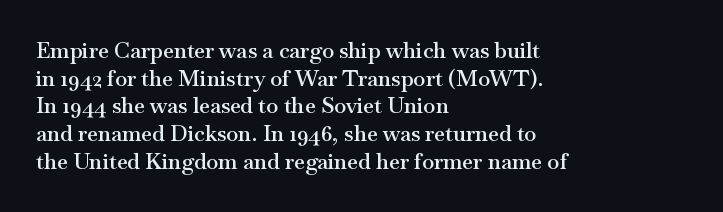
{"italic": "no", "bold": "semi", "underline": "no", "align": "left", "line_spacing": "normal", "line_spacing_ratio": 1.26, "letter_spacing": "normal", "letter_spacing_em": 0.0, "glyph_px": 22}
